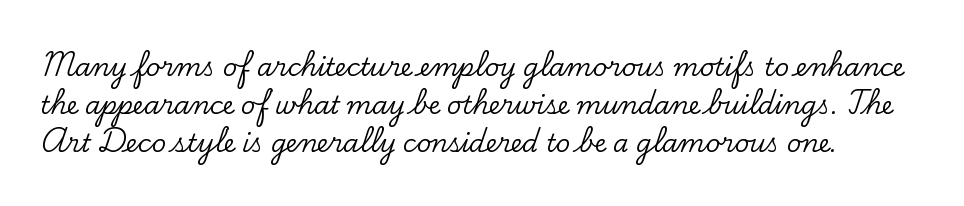
{"underline": "no", "line_spacing": "normal", "line_spacing_ratio": 1.53, "letter_spacing": "normal", "letter_spacing_em": 0.0, "glyph_px": 25}
